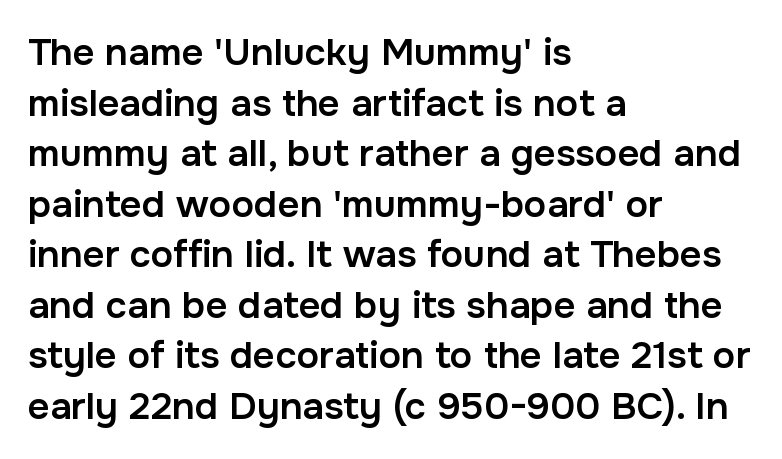
Only glyphs here, with clear space below each row. Do the characters align in a grid? No, the font is proportional. The line-height multiplier appears to be the usual default. How heavy is the stroke? Medium-heavy — a semibold, shy of bold. Every stem runs plumb, perpendicular to the baseline.
